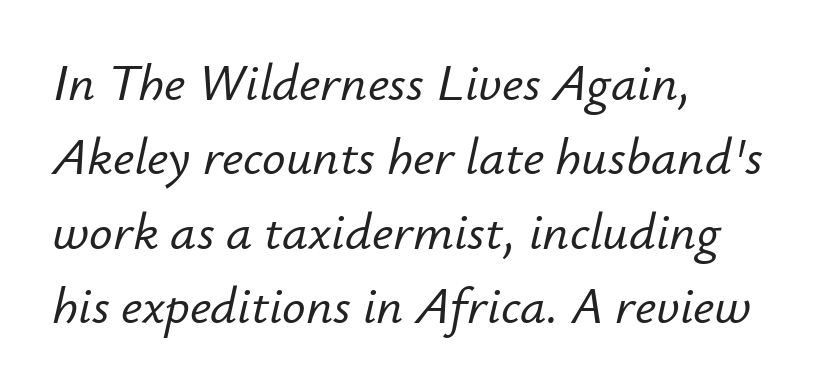
{"italic": "yes", "lean": "right", "slant_degrees": 12, "width": "normal", "stroke_contrast": "low", "x_height": "small", "monospaced": "no", "underline": "no", "align": "left", "line_spacing": "normal", "line_spacing_ratio": 1.43, "letter_spacing": "normal", "letter_spacing_em": 0.0, "glyph_px": 52}
